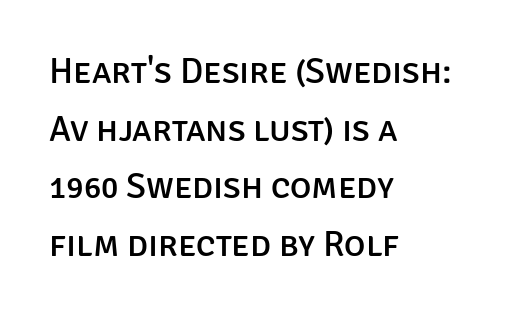
The font's upright variant was chosen for this text. The designer went with a sans here, leaving each stem footless. Just letters on the line, the space beneath them empty. Summary of vertical rhythm: regular, with standard interline spacing. A typesetter would call this proportional, since set widths differ per character.
